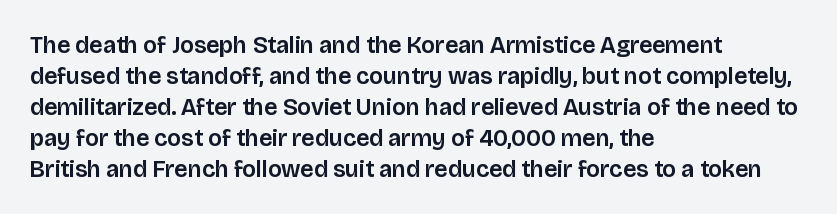
The rag falls on the right side of this text block. How would I describe the line gaps? Plain and ordinary. Ordinary non-slanted type is in use. The gaps between neighbouring characters are ordinary and unremarkable.
